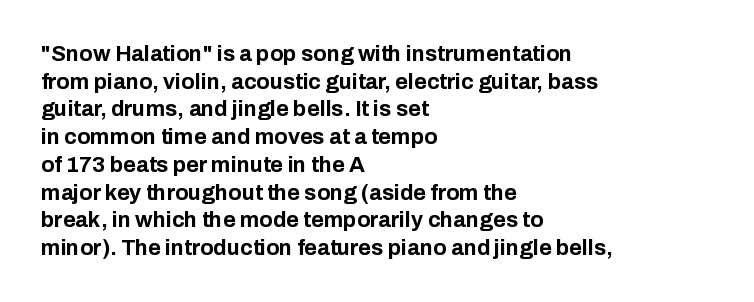
{"italic": "no", "bold": "yes", "underline": "no", "align": "left", "line_spacing": "normal", "line_spacing_ratio": 1.26, "letter_spacing": "normal", "letter_spacing_em": 0.0, "glyph_px": 22}
